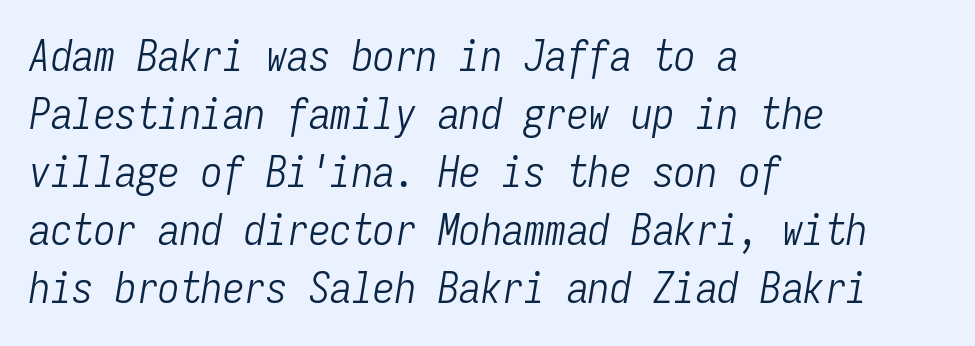
Q: Is the text bold? A: No.
Q: Is the text italic (slanted)? A: Yes, it leans right by about 9 degrees.
Q: Is the text underlined? A: No.
Q: How is the paragraph aligned? A: Left-aligned.
Q: Is the spacing between letters normal or unusually wide? A: Normal.
Q: Is the spacing between lines tight, normal or loose? A: Normal.
Q: Width (condensed, normal, or wide)? A: Condensed.
Q: Stroke contrast? A: Low.
Q: x-height? A: Medium.
Q: Monospaced? A: Yes.
